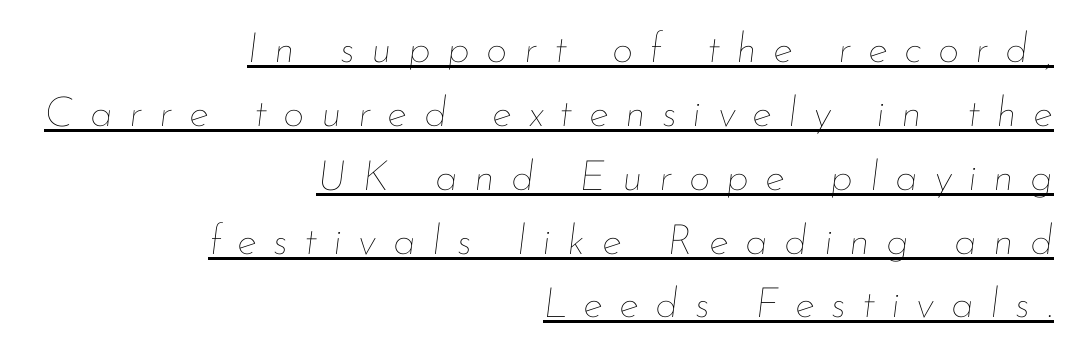
The image shows 42 px thin type, italic (leaning right); set right-aligned, normal line spacing (1.52x), unusually wide letter spacing (+0.39 em), underlined; low stroke contrast and a small x-height.
